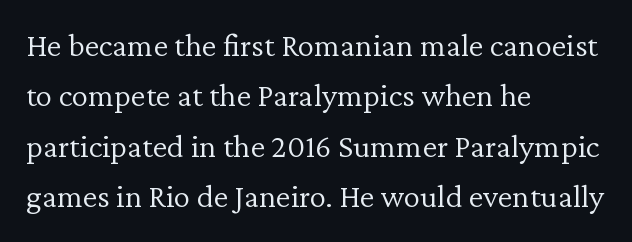
{"serif": "yes", "italic": "no", "bold": "no", "weight": "light", "width": "normal", "stroke_contrast": "low", "x_height": "medium", "monospaced": "no", "underline": "no", "align": "left", "line_spacing": "normal", "line_spacing_ratio": 1.53, "letter_spacing": "normal", "letter_spacing_em": 0.0, "glyph_px": 33}
